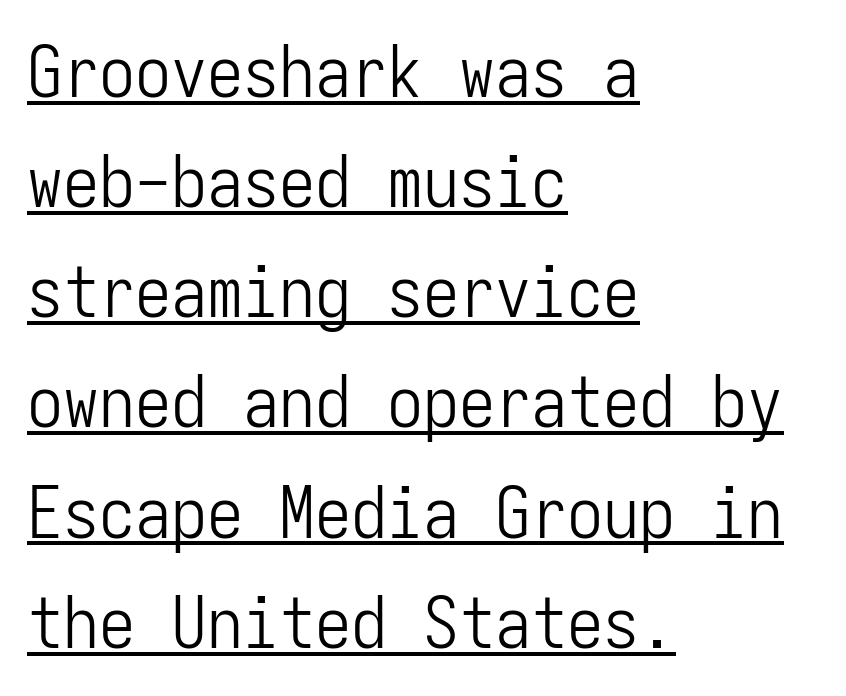
The image shows 72 px light, condensed sans-serif type, upright, monospaced; set left-aligned, normal line spacing (1.53x), normal letter spacing, underlined; low stroke contrast and a medium x-height.
